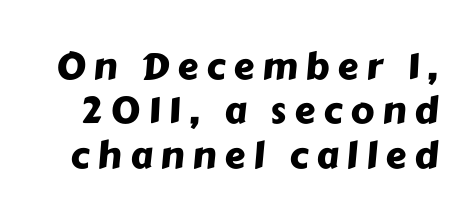
Q: Is the typeface a serif or a sans-serif typeface? A: Sans-serif.
Q: Is the text underlined? A: No.
Q: Is the spacing between letters normal or unusually wide? A: Unusually wide.
Q: Width (condensed, normal, or wide)? A: Normal.
Q: Stroke contrast? A: Low.
Q: x-height? A: Medium.
Q: Monospaced? A: No.
